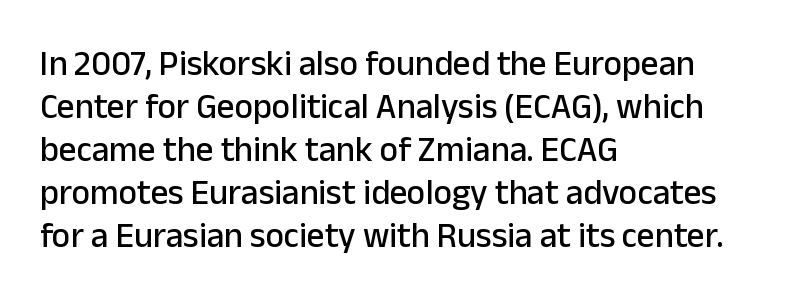
The passage shown is not underscored anywhere. Letter spacing: default. This rendering employs a face without finishing strokes, i.e., a sans-serif. Casual observation: everything's shoved over to the left. Every character sits straight up, as roman type does. Spacing verdict: proportional, widths tailored to each character.
